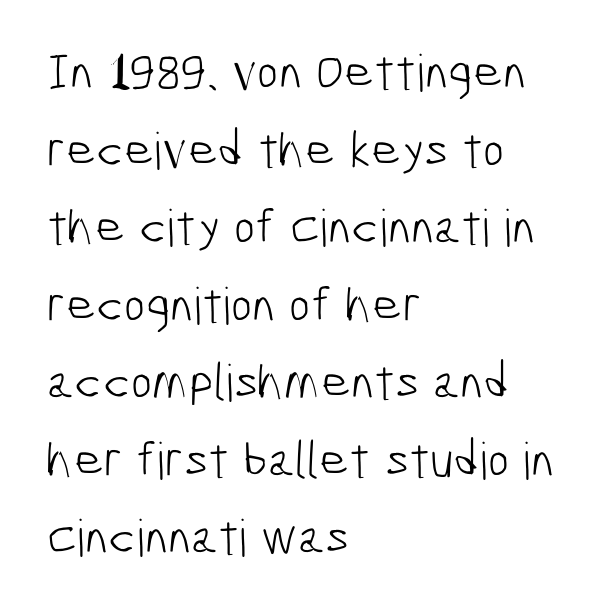
Q: Is the text bold? A: No.
Q: Is the typeface a serif or a sans-serif typeface? A: Sans-serif.
Q: Is the text underlined? A: No.
Q: How is the paragraph aligned? A: Left-aligned.
Q: Is the spacing between letters normal or unusually wide? A: Normal.
Q: Is the spacing between lines tight, normal or loose? A: Normal.
Q: Width (condensed, normal, or wide)? A: Condensed.
Q: Stroke contrast? A: Low.
Q: x-height? A: Medium.
Q: Monospaced? A: No.
